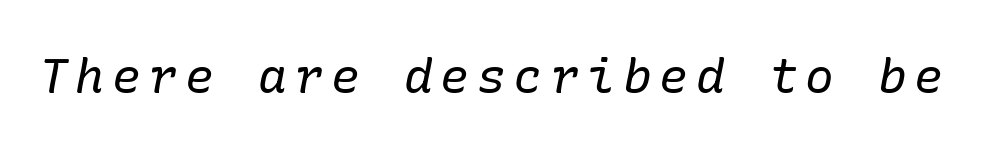
{"italic": "yes", "lean": "right", "slant_degrees": 10, "bold": "no", "weight": "regular", "width": "normal", "stroke_contrast": "low", "x_height": "medium", "underline": "no", "glyph_px": 48}
